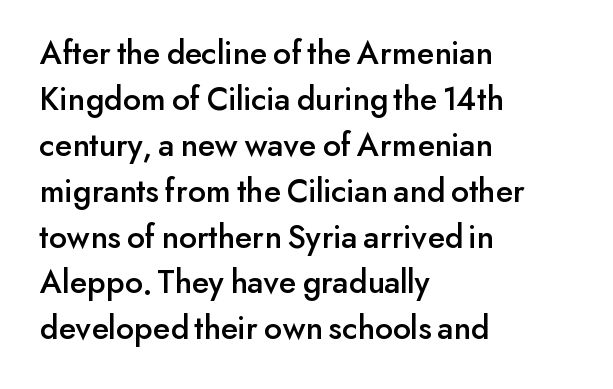
The designer left line spacing at the default. The gaps between neighbouring characters are ordinary and unremarkable. The font family rendered here belongs to the sans-serif group. Line starts are locked; line ends wander.
